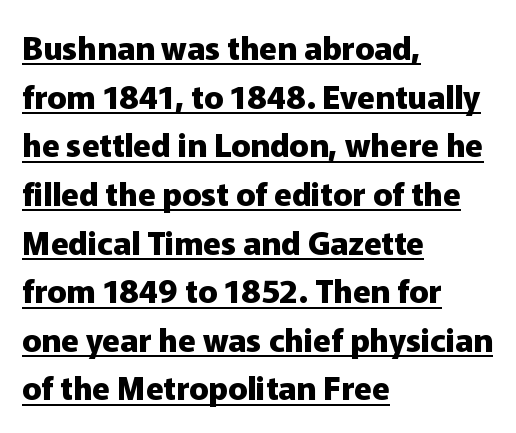
Regarding leading, the lines here are spaced in the standard way. Characters remain perfectly vertical along every line. Typeset ragged right — the left edge is the straight one. Stroke terminals: plain, sans-serif. The letters advance in unequal steps, a hallmark of proportional type. The lettering is marked with a stroke running underneath it.
